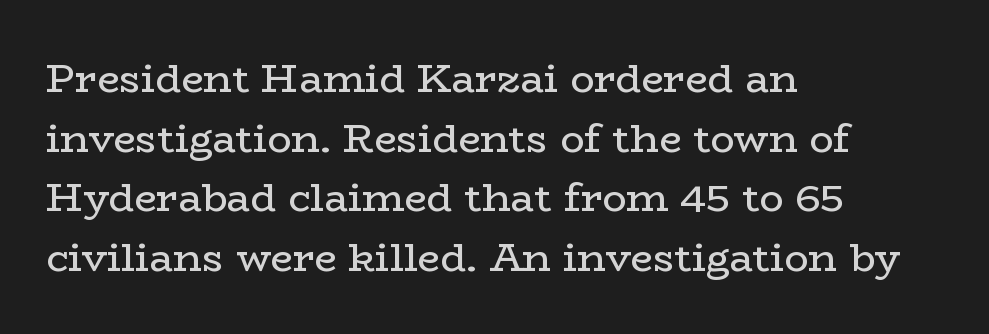
Every stem runs plumb, perpendicular to the baseline. The rag falls on the right side of this text block. Vertical spacing — default. Underlining? Definitely not there. Note the varied advance widths — an 'i' is clearly narrower than an 'm'. You can tell from the footed stems that serif type was used.
